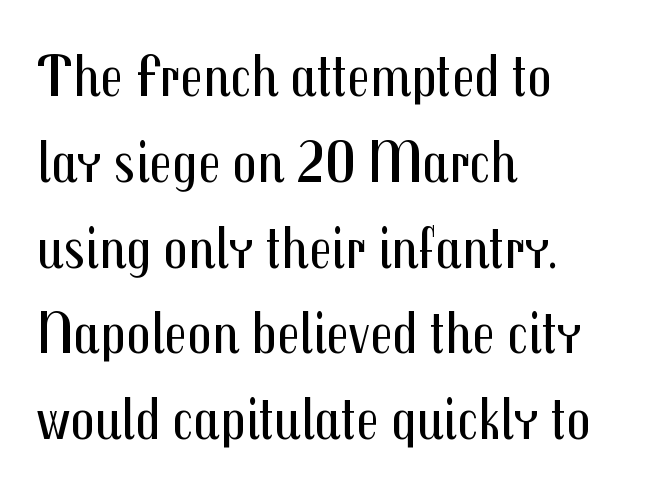
{"serif": "no", "italic": "no", "bold": "no", "weight": "regular", "width": "condensed", "stroke_contrast": "medium", "x_height": "medium", "monospaced": "no", "underline": "no", "align": "left", "line_spacing": "normal", "line_spacing_ratio": 1.43, "letter_spacing": "normal", "letter_spacing_em": 0.0, "glyph_px": 60}
